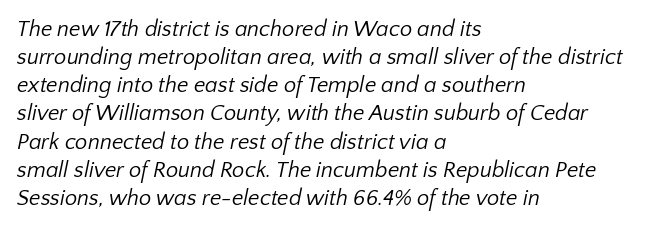
The image shows 22 px text type; set left-aligned, normal line spacing (1.28x), normal letter spacing, not underlined.
